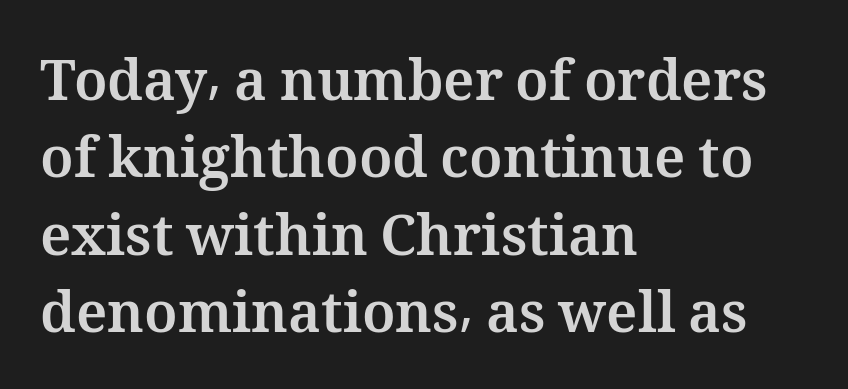
The image shows 56 px bold type, upright; set left-aligned, normal line spacing (1.38x), normal letter spacing, not underlined; medium stroke contrast and a medium x-height.
